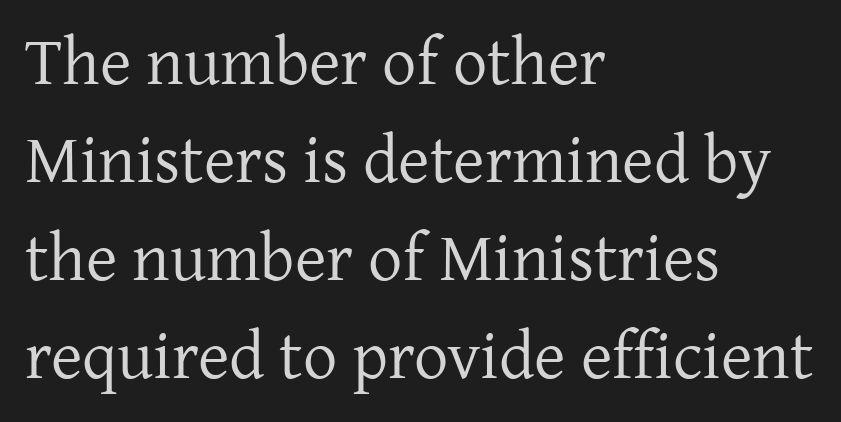
Q: Is the text bold? A: No.
Q: Is the text italic (slanted)? A: No, it is upright.
Q: Is the typeface a serif or a sans-serif typeface? A: Serif.
Q: Is the text underlined? A: No.
Q: How is the paragraph aligned? A: Left-aligned.
Q: Is the spacing between letters normal or unusually wide? A: Normal.
Q: Is the spacing between lines tight, normal or loose? A: Normal.
Q: Width (condensed, normal, or wide)? A: Normal.
Q: Stroke contrast? A: Low.
Q: x-height? A: Medium.
Q: Monospaced? A: No.
